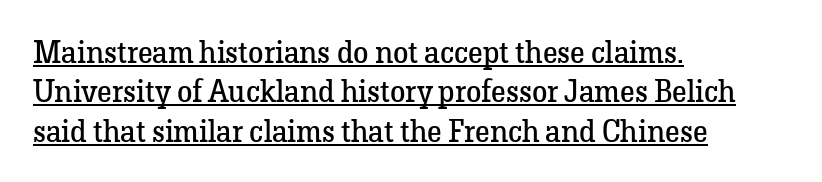
Character widths vary here, with narrow letters taking less room than wide ones. Yep, those are serifs on the letters. Compared with typical body copy, the letter spacing here is the same. This is underlined copy, the kind a proofreader might mark for attention. This block has exactly the height ordinary leading produces.
